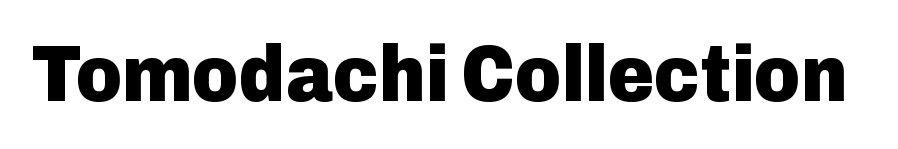
Q: Is the text bold? A: Yes.
Q: Is the text italic (slanted)? A: No, it is upright.
Q: Is the typeface a serif or a sans-serif typeface? A: Sans-serif.
Q: Is the text underlined? A: No.
Q: Is the spacing between letters normal or unusually wide? A: Normal.
Q: Width (condensed, normal, or wide)? A: Normal.
Q: Stroke contrast? A: Low.
Q: x-height? A: Medium.
Q: Monospaced? A: No.
